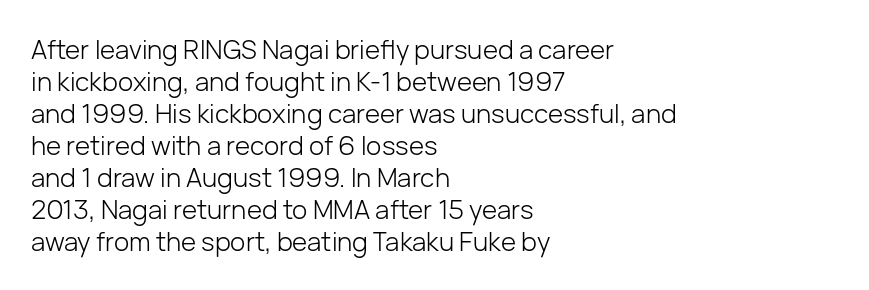
The passage shown is not underscored anywhere. Words appear dense and cohesive because spacing is normal. Alignment: flush left. Unlike italic type, these characters show no tilt at all.
